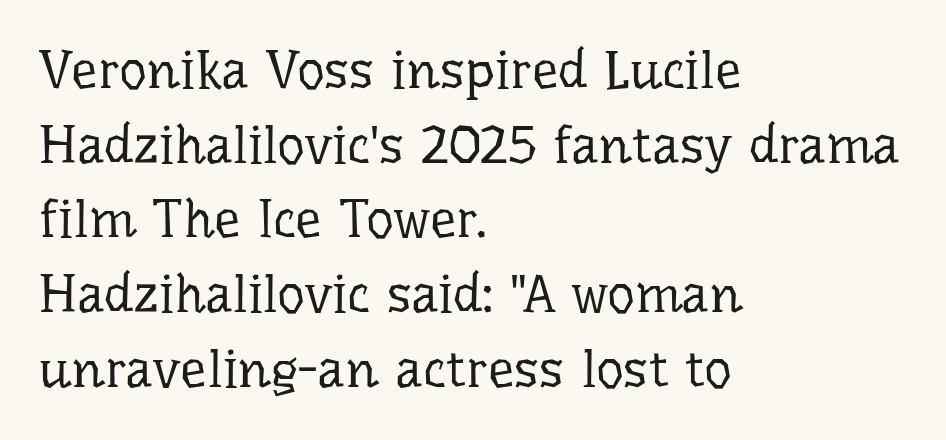
Varying glyph widths throughout — classic text-font behaviour. Observe the serifs anchoring each vertical stroke in this sample. Check under the words: just untouched page. What stands out about the letter spacing? Nothing — it is the standard amount.
